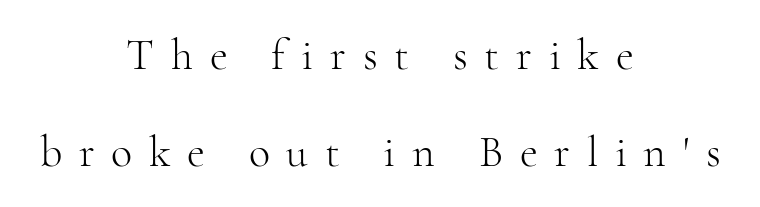
{"serif": "yes", "italic": "no", "bold": "no", "weight": "light", "width": "normal", "stroke_contrast": "high", "x_height": "small", "monospaced": "no", "underline": "no", "align": "center", "line_spacing": "loose", "line_spacing_ratio": 2.2, "letter_spacing": "wide", "letter_spacing_em": 0.38, "glyph_px": 44}
